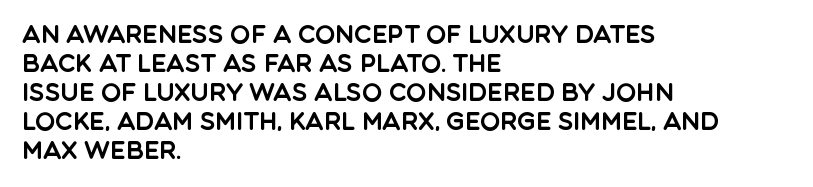
The area under the type is left untouched. Is the block centered? No — it sits flush against the left margin. Default kerning and tracking; the words read as compact shapes. Is there any slant? The stems are plumb.
